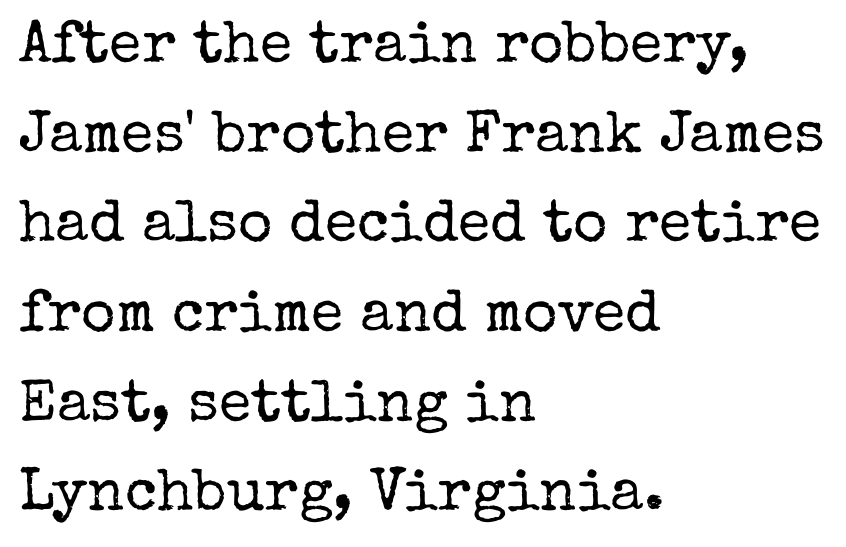
The image shows 59 px regular-weight serif type, upright; set left-aligned, normal line spacing (1.52x), normal letter spacing, not underlined; low stroke contrast and a medium x-height.
